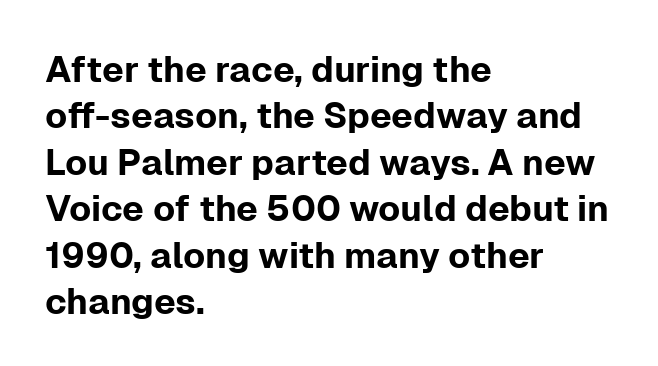
Q: Is the text italic (slanted)? A: No, it is upright.
Q: Is the typeface a serif or a sans-serif typeface? A: Sans-serif.
Q: Is the text underlined? A: No.
Q: How is the paragraph aligned? A: Left-aligned.
Q: Is the spacing between letters normal or unusually wide? A: Normal.
Q: Is the spacing between lines tight, normal or loose? A: Normal.
Q: Width (condensed, normal, or wide)? A: Normal.
Q: Stroke contrast? A: Low.
Q: x-height? A: Medium.
Q: Monospaced? A: No.
